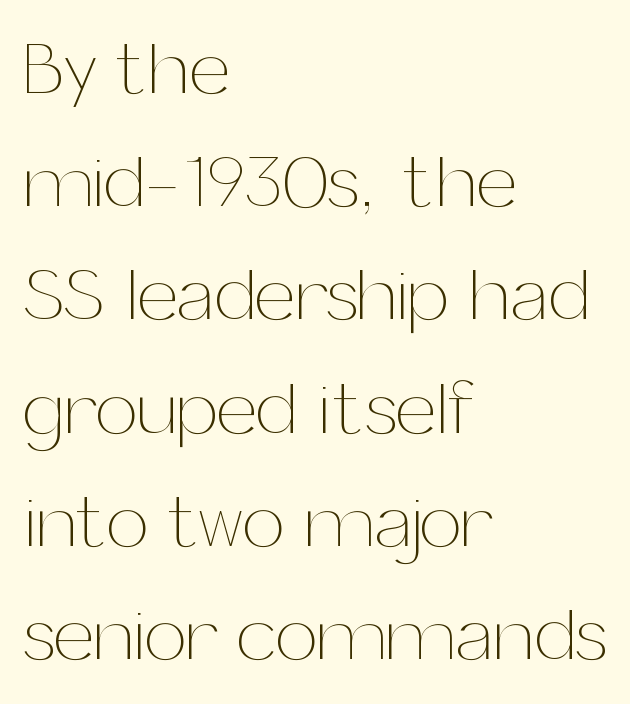
The image shows 75 px thin type, upright; set left-aligned, normal line spacing (1.51x), normal letter spacing, not underlined; medium stroke contrast and a medium x-height.
